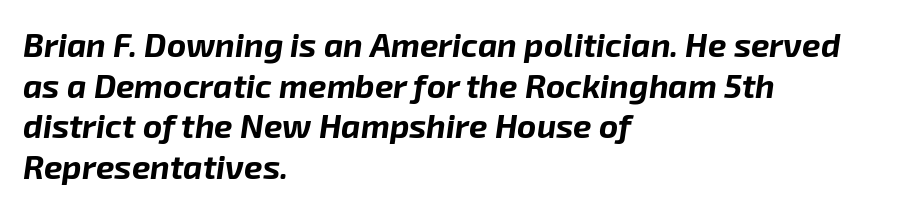
The typesetter chose a ragged-right arrangement here. Beneath every word, the page is bare. I'd describe the lettering as bold — thick and assertive. Italic: yes, the glyphs are oblique. Here the designer chose a conventional face with non-uniform glyph widths. Caption: standard tracking, unaltered.
